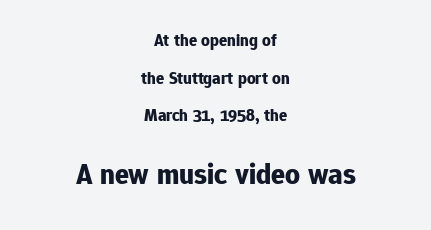
Q: Is the text bold? A: Yes.
Q: Is the text italic (slanted)? A: No, it is upright.
Q: Is the typeface a serif or a sans-serif typeface? A: Sans-serif.
Q: Is the text underlined? A: No.
Q: How is the paragraph aligned? A: Centered.
Q: Is the spacing between letters normal or unusually wide? A: Normal.
Q: Is the spacing between lines tight, normal or loose? A: Loose.
Q: Which block of text is set in a larger size, the first (top) or the second (bottom)? A: The second (bottom) one.
Q: Width (condensed, normal, or wide)? A: Normal.
Q: Stroke contrast? A: Low.
Q: x-height? A: Medium.
Q: Monospaced? A: No.
